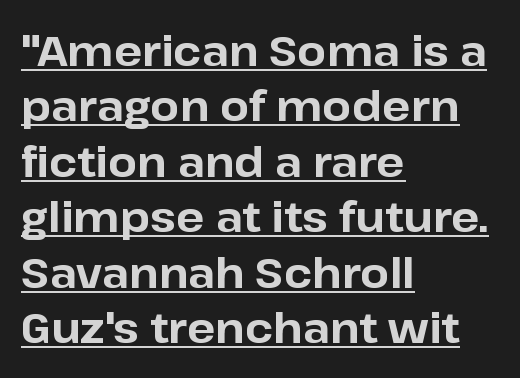
The lines are quadded left. The rows are spaced the way most documents space them. Nobody touched the tracking dial on this one. Is there an underline? Yes — a line sits under the letters.
